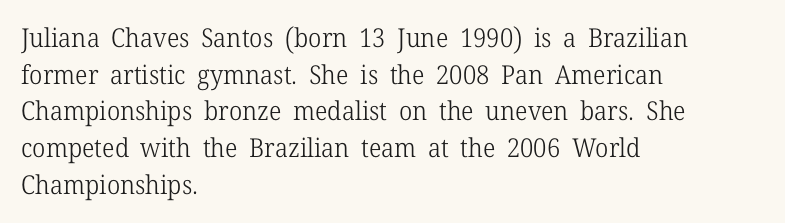
{"italic": "no", "bold": "no", "underline": "no", "align": "left", "line_spacing": "normal", "line_spacing_ratio": 1.41, "letter_spacing": "normal", "letter_spacing_em": 0.0, "glyph_px": 26}
